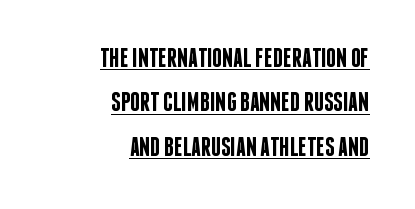
{"italic": "no", "bold": "semi", "underline": "yes", "align": "right", "line_spacing": "normal", "line_spacing_ratio": 1.64, "letter_spacing": "normal", "letter_spacing_em": 0.0, "glyph_px": 27}
